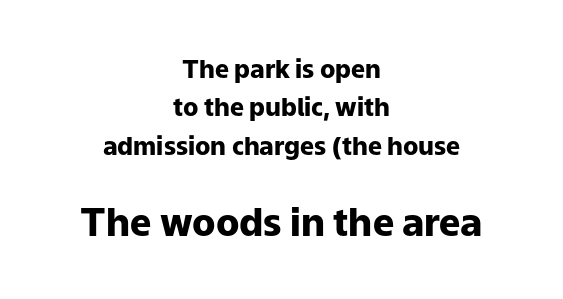
Pretty heavy lettering here — definitely bold. Letters rest on an invisible, unmarked baseline. A sans-serif font was chosen for this passage. The lettering holds an erect, upright posture throughout. This sample uses plain, unmodified letter spacing.
